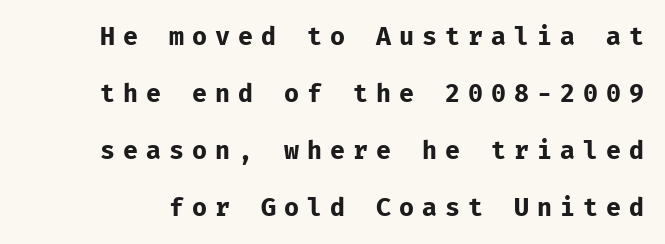
{"italic": "no", "bold": "yes", "underline": "no", "line_spacing": "loose", "line_spacing_ratio": 2.28, "letter_spacing": "wide", "letter_spacing_em": 0.32, "glyph_px": 25}
